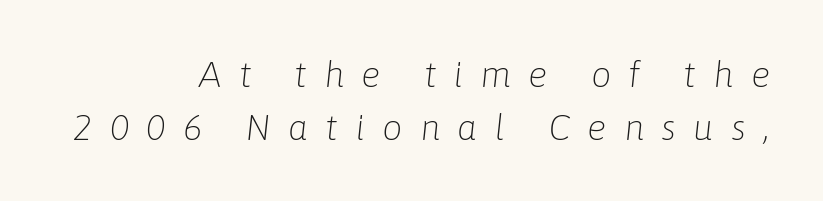
The image shows 36 px light type, italic (leaning right); set right-aligned, normal line spacing (1.46x), unusually wide letter spacing (+0.48 em), not underlined; low stroke contrast and a medium x-height.
